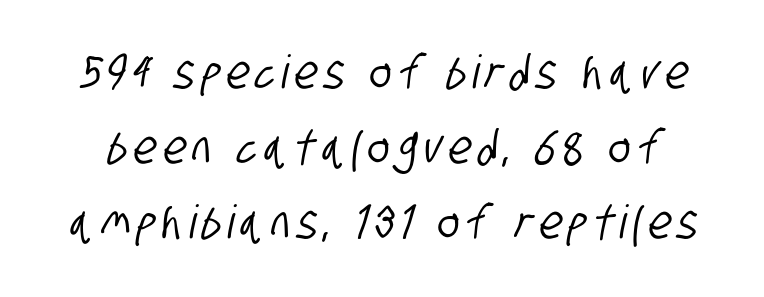
The passage shown is typeset with a sans-serif family. The area under the type is left untouched. The lines sit at an ordinary, default distance from one another. The letters advance in unequal steps, a hallmark of proportional type.
